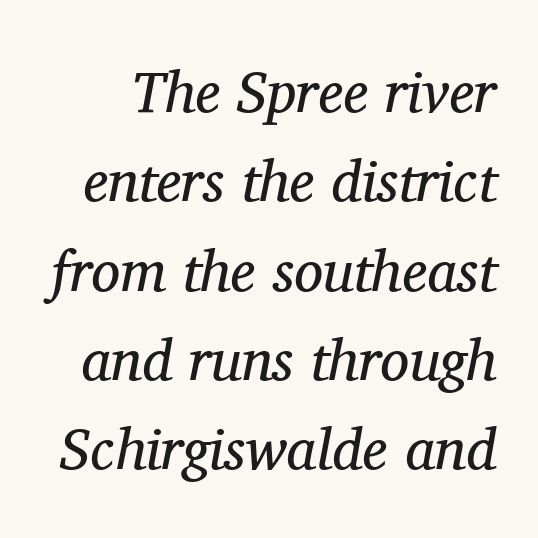
Q: Is the text bold? A: No.
Q: Is the text italic (slanted)? A: Yes, it leans right by about 11 degrees.
Q: Is the typeface a serif or a sans-serif typeface? A: Serif.
Q: Is the text underlined? A: No.
Q: Is the spacing between letters normal or unusually wide? A: Normal.
Q: Is the spacing between lines tight, normal or loose? A: Normal.
Q: Width (condensed, normal, or wide)? A: Normal.
Q: Stroke contrast? A: Medium.
Q: x-height? A: Medium.
Q: Monospaced? A: No.
